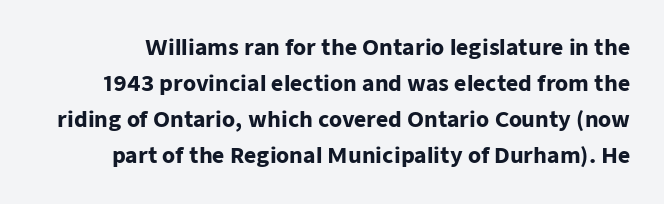
Q: Is the text bold? A: Yes.
Q: Is the text italic (slanted)? A: No, it is upright.
Q: Is the text underlined? A: No.
Q: Is the spacing between letters normal or unusually wide? A: Normal.
